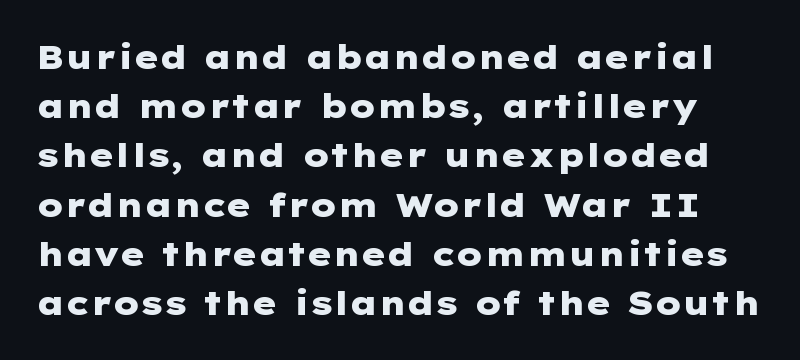
Anything drawn beneath the words? Only blank space. Are there feet on the stems? There aren't — it's a sans. The rendering uses a moderate line-height, typical for paragraphs. Tall strokes in this sample are plumb rather than angled.
